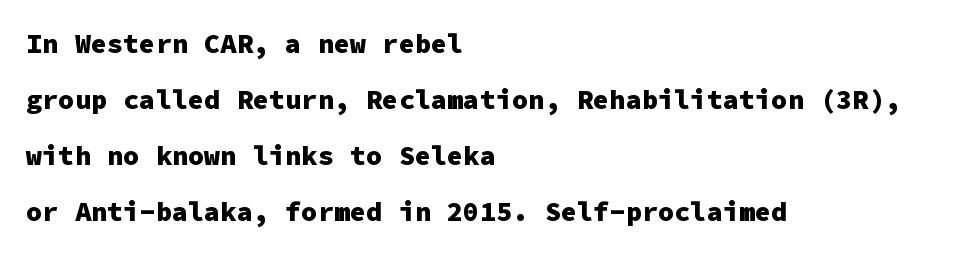
Q: Is the text bold? A: Yes.
Q: Is the text italic (slanted)? A: No, it is upright.
Q: Is the text underlined? A: No.
Q: How is the paragraph aligned? A: Left-aligned.
Q: Is the spacing between letters normal or unusually wide? A: Normal.
Q: Is the spacing between lines tight, normal or loose? A: Loose.
